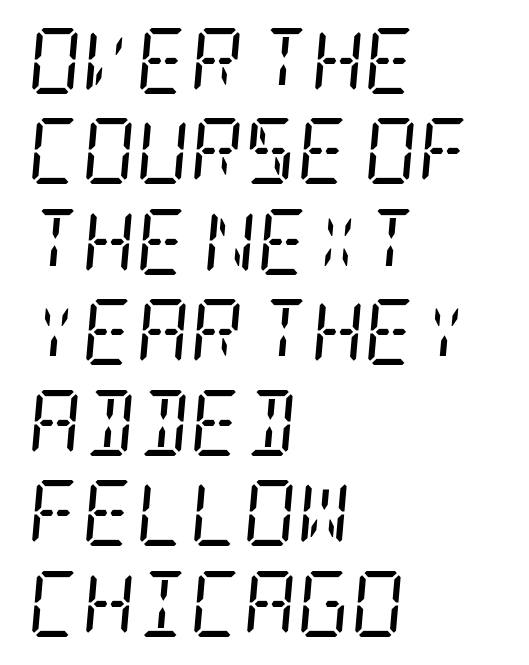
The image shows 66 px regular-weight, condensed serif type, italic (leaning right); set left-aligned, normal line spacing (1.37x), normal letter spacing, not underlined; low stroke contrast and a large x-height.
